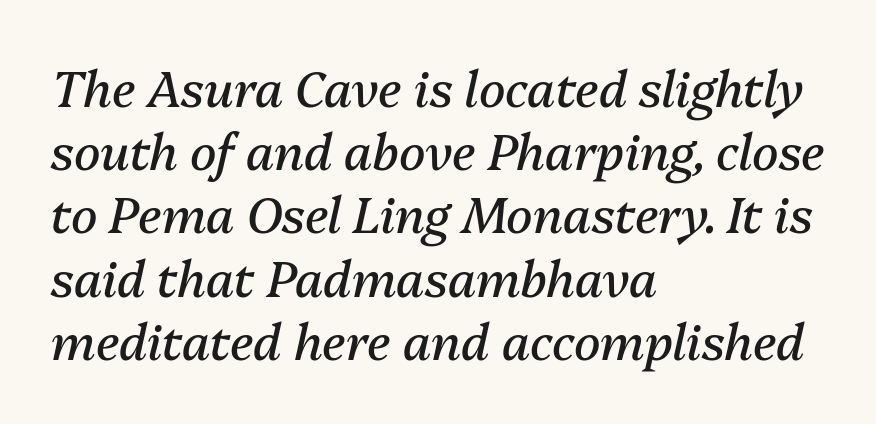
Glyph-to-glyph distance matches everyday printed text. The space beneath each line is pristine and unruled. Left-aligned paragraph, ragged on the right. Line spacing here is normal.
